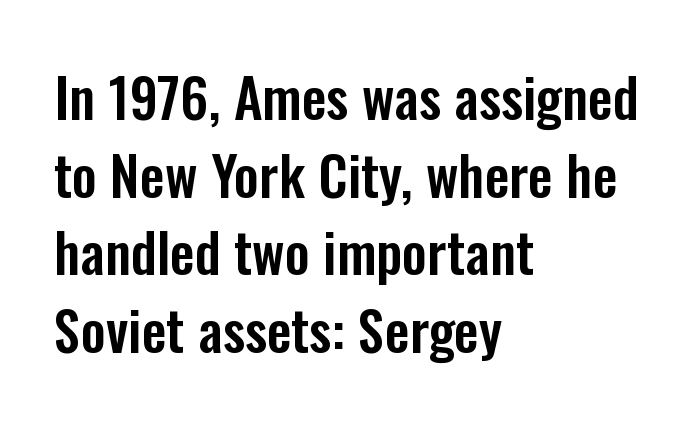
The image shows 55 px condensed sans-serif type, upright; set left-aligned, normal line spacing (1.41x), normal letter spacing, not underlined; low stroke contrast and a medium x-height.
